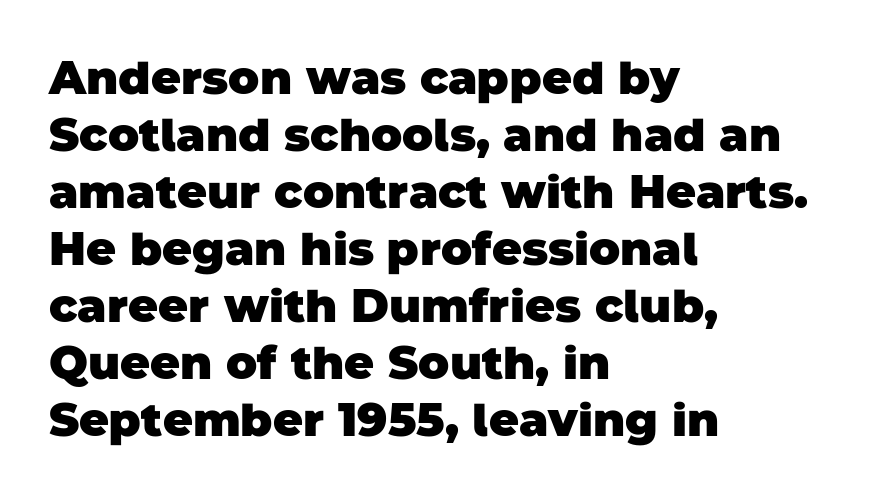
Compared with typical body copy, the letter spacing here is the same. Serifs: no, the terminals of the letterforms are clean. This sample is left-justified, so line endings fall wherever the words run out. Descender tails drop into unmarked territory.
